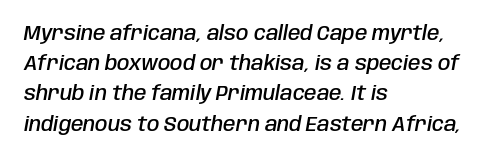
{"italic": "yes", "lean": "right", "slant_degrees": 10, "bold": "semi", "underline": "no", "align": "left", "line_spacing": "normal", "line_spacing_ratio": 1.51, "letter_spacing": "normal", "letter_spacing_em": 0.0, "glyph_px": 20}
